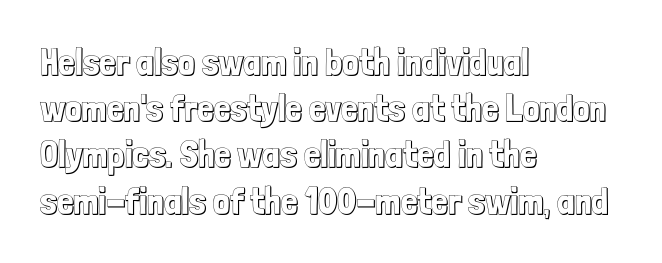
{"italic": "no", "width": "condensed", "x_height": "medium", "monospaced": "no", "underline": "no", "align": "left", "line_spacing": "normal", "line_spacing_ratio": 1.25, "letter_spacing": "normal", "letter_spacing_em": 0.0, "glyph_px": 37}
